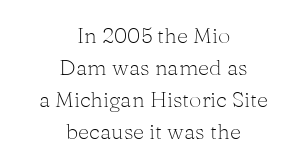
Q: Is the text bold? A: No.
Q: Is the text italic (slanted)? A: No, it is upright.
Q: Is the text underlined? A: No.
Q: How is the paragraph aligned? A: Centered.
Q: Is the spacing between letters normal or unusually wide? A: Normal.
Q: Is the spacing between lines tight, normal or loose? A: Normal.
